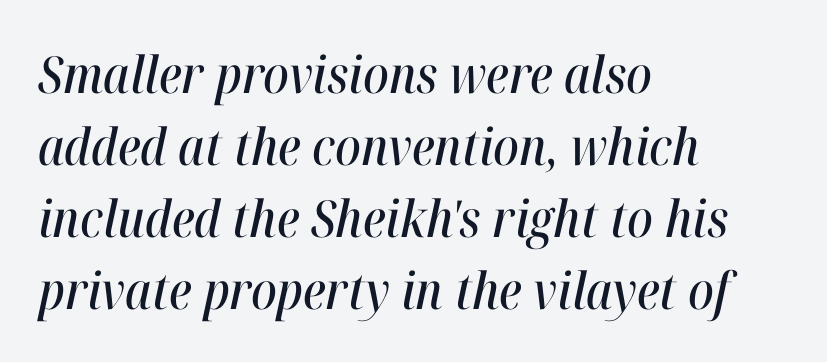
Q: Is the text italic (slanted)? A: Yes, it leans right by about 12 degrees.
Q: Is the text underlined? A: No.
Q: How is the paragraph aligned? A: Left-aligned.
Q: Is the spacing between letters normal or unusually wide? A: Normal.
Q: Is the spacing between lines tight, normal or loose? A: Normal.
Q: Width (condensed, normal, or wide)? A: Condensed.
Q: Stroke contrast? A: High.
Q: x-height? A: Medium.
Q: Monospaced? A: No.
